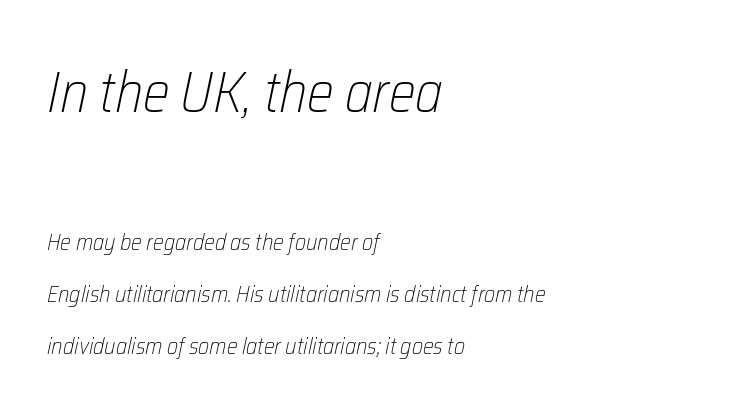
Q: Is the text bold? A: No.
Q: Is the text italic (slanted)? A: Yes, it leans right by about 12 degrees.
Q: Is the text underlined? A: No.
Q: How is the paragraph aligned? A: Left-aligned.
Q: Is the spacing between letters normal or unusually wide? A: Normal.
Q: Is the spacing between lines tight, normal or loose? A: Loose.
Q: Which block of text is set in a larger size, the first (top) or the second (bottom)? A: The first (top) one.
Q: Width (condensed, normal, or wide)? A: Condensed.
Q: Stroke contrast? A: Low.
Q: x-height? A: Medium.
Q: Monospaced? A: No.
